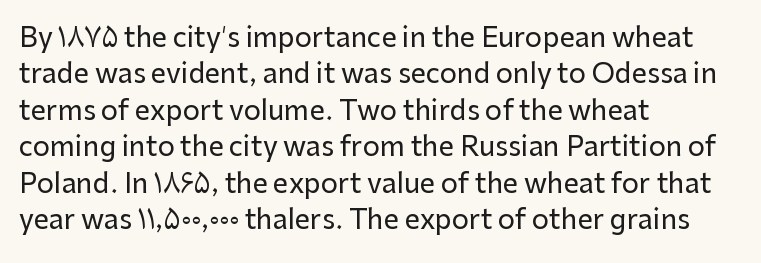
The image shows 27 px text type, upright; set left-aligned, normal line spacing (1.35x), normal letter spacing, not underlined.
